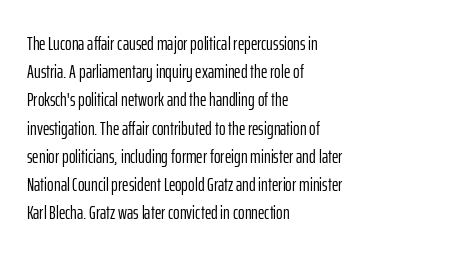
Nobody drew a line under any word here. When letters stand straight like this, we call the style roman or upright. The lines sit at an ordinary, default distance from one another. Summary of weight: not heavy and not bold.
